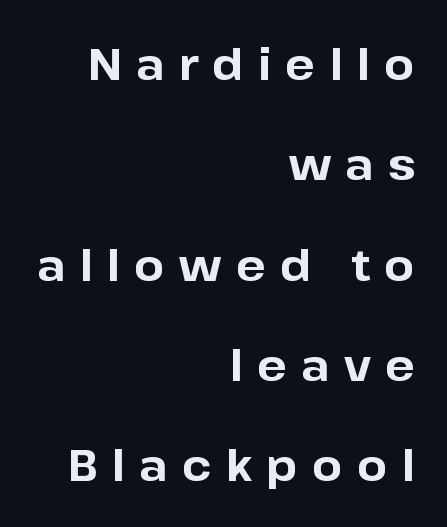
Every stem runs plumb, perpendicular to the baseline. Whoever set this chose breathing room over compactness in the vertical rhythm. The line texture is sparse and dotted thanks to wide tracking. The face used here is proportionally spaced, like ordinary book or web type. Observe the absence of serifs on each vertical stroke in this sample.
